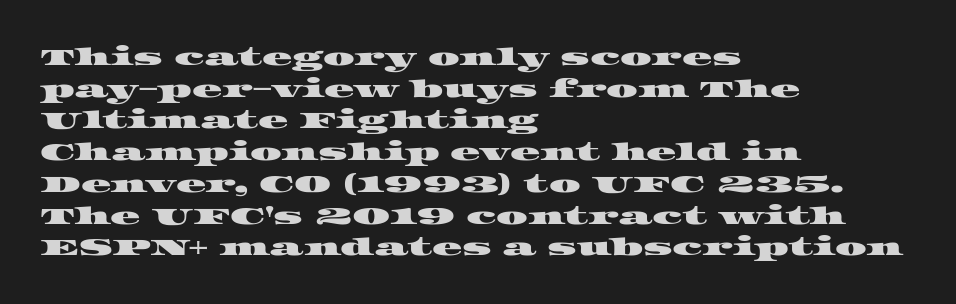
The ragged edge is on the right, which tells us the setting is flush left. Bare-footed words on every line. Regarding leading, the lines here are spaced in the standard way. Honestly, the letter spacing is just normal — you wouldn't notice it.
